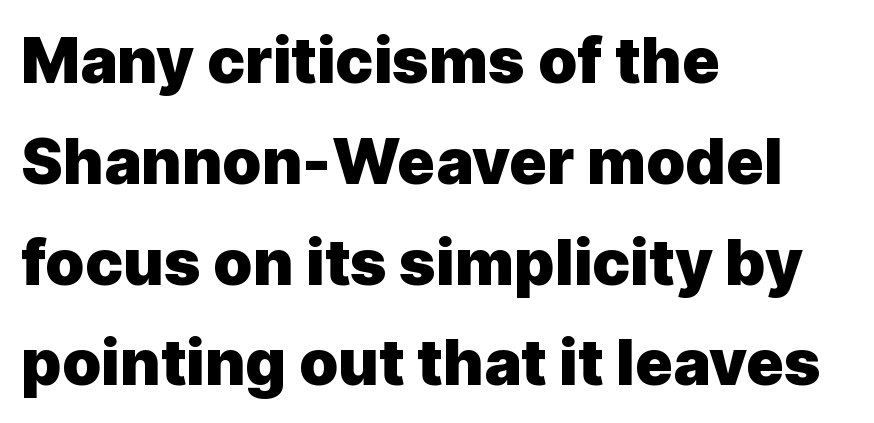
{"serif": "no", "italic": "no", "bold": "yes", "weight": "heavy", "width": "normal", "x_height": "medium", "monospaced": "no", "underline": "no", "align": "left", "line_spacing": "normal", "line_spacing_ratio": 1.6, "letter_spacing": "normal", "letter_spacing_em": 0.0, "glyph_px": 63}
